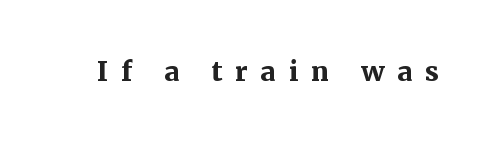
The image shows 36 px semibold serif type, upright; set unusually wide letter spacing (+0.36 em), not underlined; medium stroke contrast and a medium x-height.
